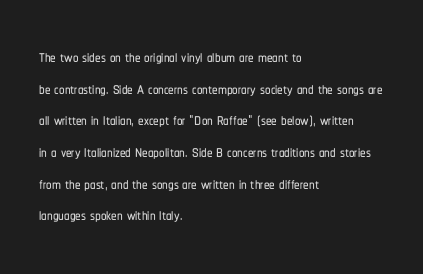
Q: Is the text italic (slanted)? A: No, it is upright.
Q: Is the text underlined? A: No.
Q: How is the paragraph aligned? A: Left-aligned.
Q: Is the spacing between letters normal or unusually wide? A: Normal.
Q: Is the spacing between lines tight, normal or loose? A: Normal.
